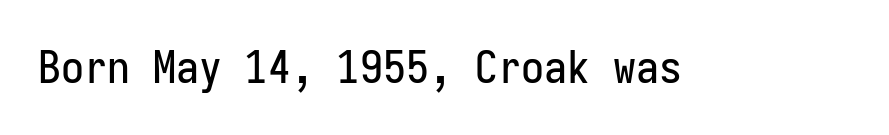
The image shows 46 px condensed sans-serif type, upright, monospaced; set normal letter spacing, not underlined; low stroke contrast and a medium x-height.
